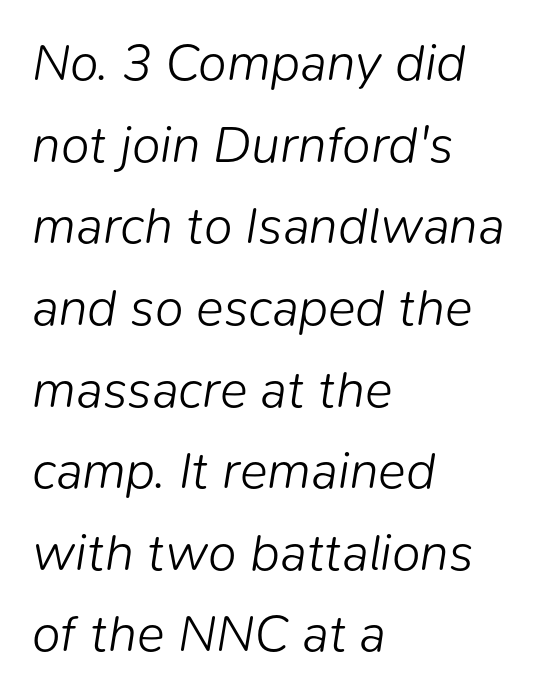
The image shows 52 px light type, italic (leaning right); set left-aligned, normal line spacing (1.57x), normal letter spacing, not underlined; low stroke contrast and a medium x-height.
